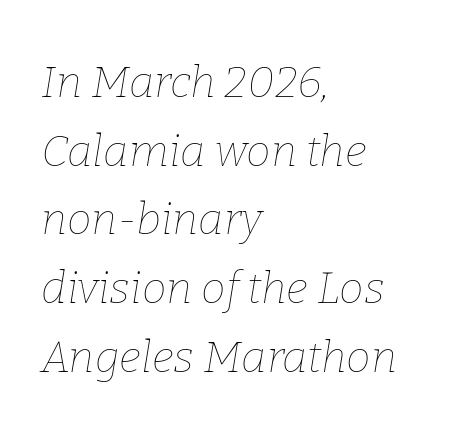
{"italic": "yes", "lean": "right", "slant_degrees": 9, "bold": "no", "weight": "thin", "width": "normal", "stroke_contrast": "low", "x_height": "medium", "monospaced": "no", "underline": "no", "align": "left", "line_spacing": "normal", "line_spacing_ratio": 1.56, "letter_spacing": "normal", "letter_spacing_em": 0.0, "glyph_px": 44}
